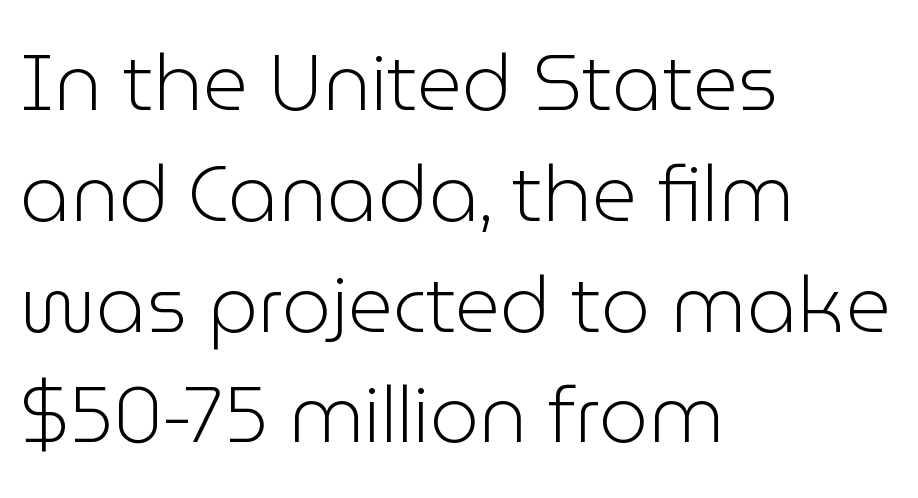
The image shows 78 px light sans-serif type, upright; set left-aligned, normal line spacing (1.42x), normal letter spacing, not underlined; low stroke contrast and a medium x-height.
